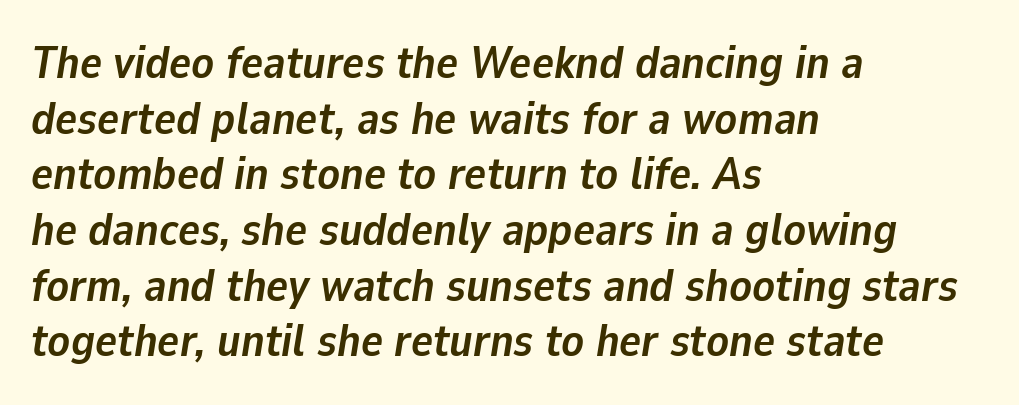
Look at the tracking — it's just the regular setting, nothing added. Its strokes are broad and dark, the hallmark of bold type. Is the type slanted? Yes — the strokes lean at a clear angle. These lines are rendered in a variable-pitch font. Every row of glyphs begins at an identical x-position on the left. Any mark beneath the type? The region is blank.
